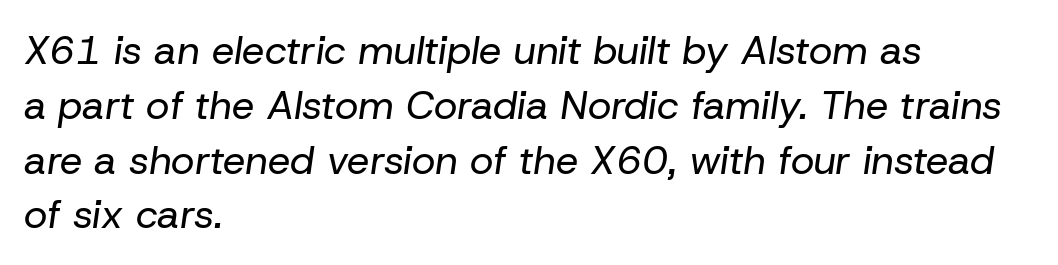
Q: Is the text bold? A: No.
Q: Is the text italic (slanted)? A: Yes, it leans right by about 8 degrees.
Q: Is the text underlined? A: No.
Q: How is the paragraph aligned? A: Left-aligned.
Q: Is the spacing between letters normal or unusually wide? A: Normal.
Q: Is the spacing between lines tight, normal or loose? A: Normal.
Q: Width (condensed, normal, or wide)? A: Normal.
Q: Stroke contrast? A: Low.
Q: x-height? A: Medium.
Q: Monospaced? A: No.
